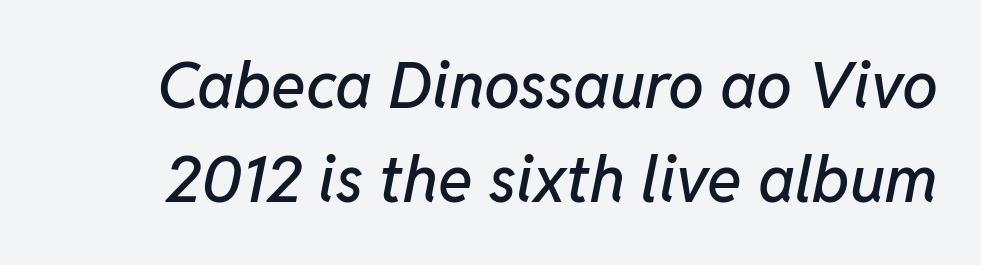
Q: Is the text italic (slanted)? A: Yes, it leans right by about 11 degrees.
Q: Is the text underlined? A: No.
Q: Is the spacing between letters normal or unusually wide? A: Normal.
Q: Is the spacing between lines tight, normal or loose? A: Normal.
Q: Width (condensed, normal, or wide)? A: Normal.
Q: Stroke contrast? A: Low.
Q: x-height? A: Medium.
Q: Monospaced? A: No.
